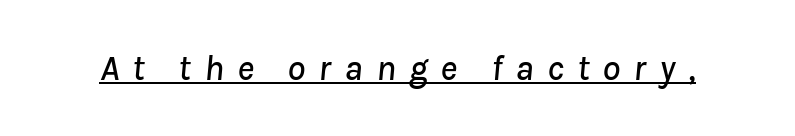
{"italic": "yes", "lean": "right", "slant_degrees": 8, "width": "normal", "stroke_contrast": "low", "x_height": "medium", "monospaced": "no", "underline": "yes", "letter_spacing": "wide", "letter_spacing_em": 0.36, "glyph_px": 36}
